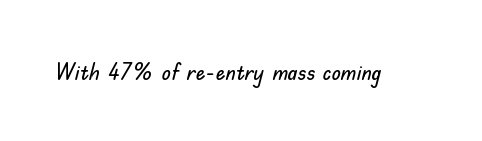
{"underline": "no", "letter_spacing": "normal", "letter_spacing_em": 0.0, "glyph_px": 24}
